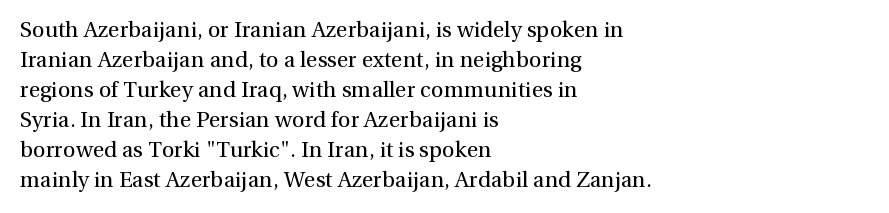
Reading down the column, the eye jumps a familiar distance to each next line. Left-aligned paragraph, ragged on the right. Check under the words: just untouched page. Nope, not italic — everything's standing straight.
